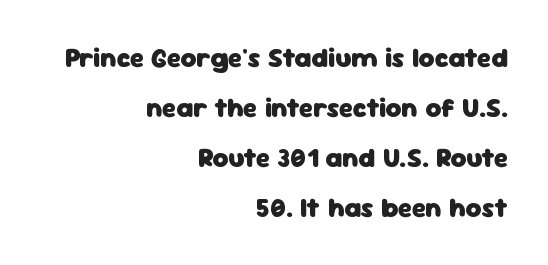
{"italic": "no", "bold": "yes", "underline": "no", "align": "right", "line_spacing_ratio": 1.85, "letter_spacing": "normal", "letter_spacing_em": 0.0, "glyph_px": 27}
